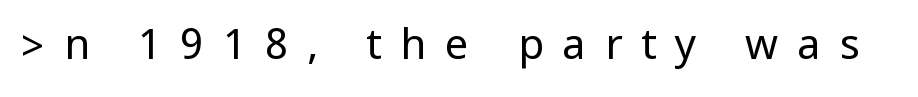
The image shows 42 px regular-weight, condensed sans-serif type, upright; set unusually wide letter spacing (+0.45 em), not underlined; low stroke contrast.
